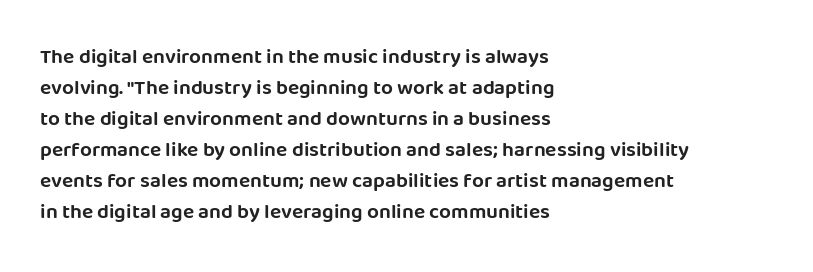
Does the copy run flush right? No — it runs flush left. The specimen reads as upright at a glance. Between one letter and the next there's only the usual sliver of space. The designer left line spacing at the default.
